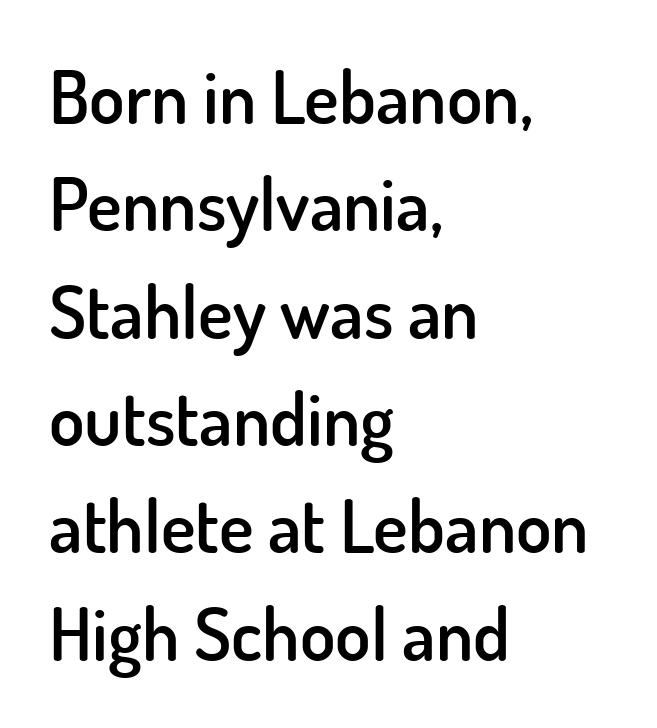
Q: Is the text bold? A: Semi-bold.
Q: Is the text italic (slanted)? A: No, it is upright.
Q: Is the typeface a serif or a sans-serif typeface? A: Sans-serif.
Q: Is the text underlined? A: No.
Q: How is the paragraph aligned? A: Left-aligned.
Q: Is the spacing between letters normal or unusually wide? A: Normal.
Q: Is the spacing between lines tight, normal or loose? A: Normal.
Q: Width (condensed, normal, or wide)? A: Normal.
Q: Stroke contrast? A: Low.
Q: x-height? A: Small.
Q: Monospaced? A: No.
